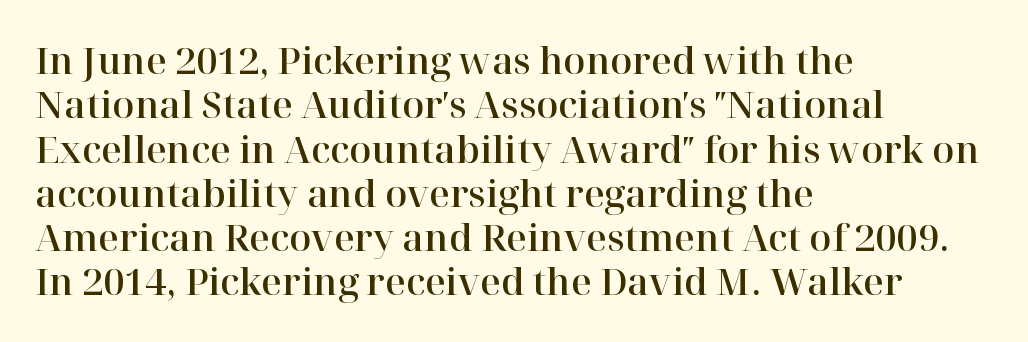
Teacher's note: observe the even left margin — that is flush-left alignment. Unlike a clean sans, this face finishes its strokes with serifs. Looks like regular typesetting: each glyph gets only the width it needs. A typesetter would mark this as roman, not italic. The horizontal fit of the characters is conventional and even.
